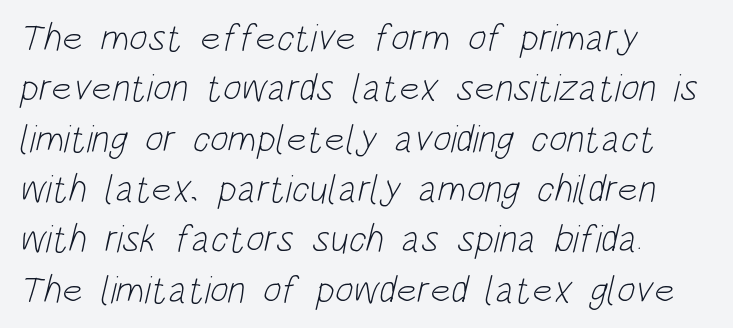
{"serif": "no", "bold": "no", "weight": "light", "width": "condensed", "stroke_contrast": "low", "x_height": "large", "monospaced": "no", "underline": "no", "align": "left", "line_spacing": "normal", "line_spacing_ratio": 1.29, "letter_spacing": "normal", "letter_spacing_em": 0.0, "glyph_px": 39}
